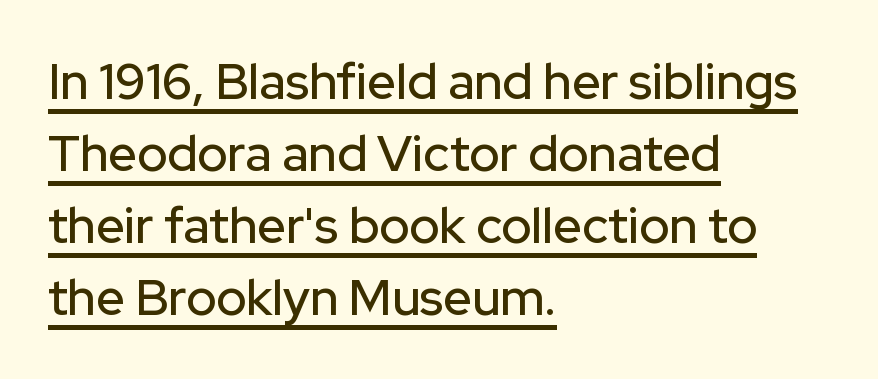
The image shows 50 px sans-serif type, upright; set left-aligned, normal line spacing (1.44x), normal letter spacing, underlined; low stroke contrast and a medium x-height.
